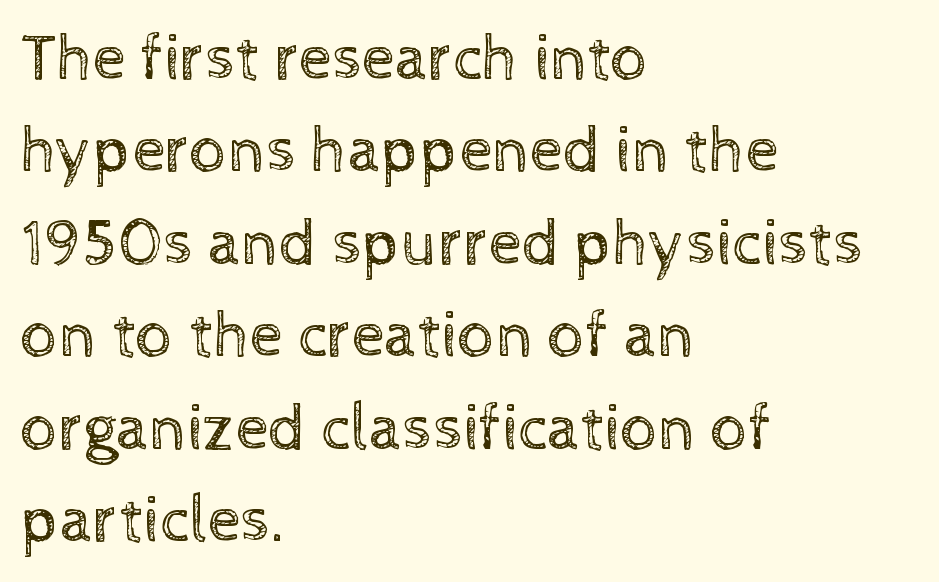
{"italic": "no", "bold": "no", "weight": "regular", "width": "normal", "x_height": "medium", "monospaced": "no", "underline": "no", "align": "left", "line_spacing": "normal", "line_spacing_ratio": 1.4, "letter_spacing": "normal", "letter_spacing_em": 0.0, "glyph_px": 66}
